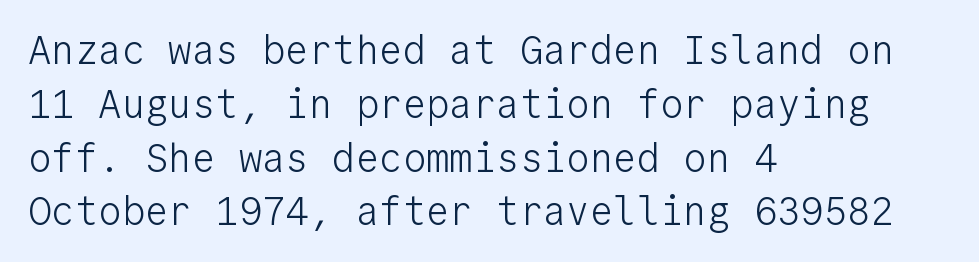
The image shows 39 px light sans-serif type, upright, monospaced; set left-aligned, normal line spacing (1.38x), normal letter spacing, not underlined; low stroke contrast and a medium x-height.
